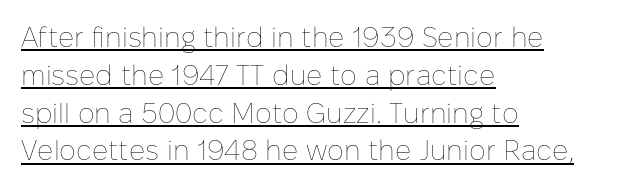
The image shows 28 px thin type, upright; set left-aligned, normal line spacing (1.35x), normal letter spacing, underlined; low stroke contrast and a medium x-height.
